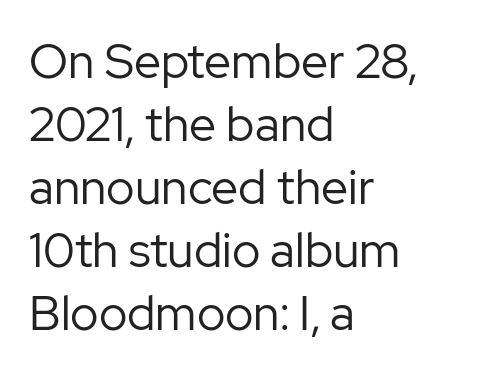
{"serif": "no", "italic": "no", "bold": "no", "weight": "regular", "width": "normal", "stroke_contrast": "low", "x_height": "medium", "monospaced": "no", "underline": "no", "align": "left", "line_spacing": "normal", "line_spacing_ratio": 1.31, "letter_spacing": "normal", "letter_spacing_em": 0.0, "glyph_px": 48}
